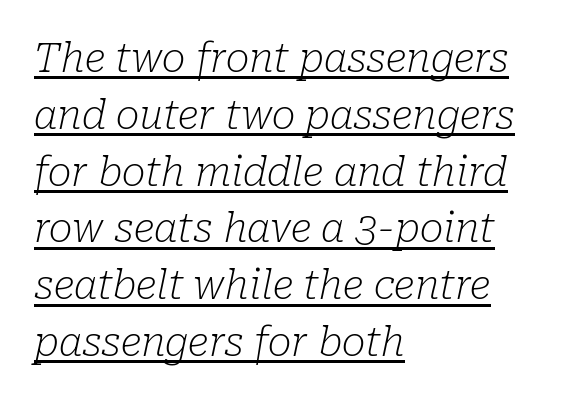
The characters are drawn with everyday or finer stroke widths. The designer left line spacing at the default. This sample uses an oblique cut, with every glyph tilted off the vertical. Is there an underline? Yes — a line sits under the letters.
